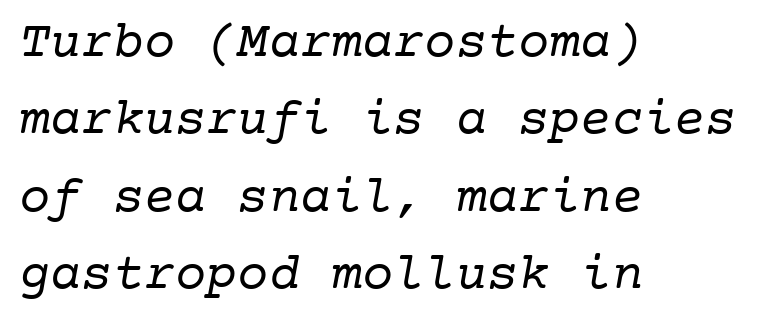
Q: Is the text bold? A: No.
Q: Is the typeface a serif or a sans-serif typeface? A: Serif.
Q: Is the text underlined? A: No.
Q: How is the paragraph aligned? A: Left-aligned.
Q: Is the spacing between letters normal or unusually wide? A: Normal.
Q: Is the spacing between lines tight, normal or loose? A: Normal.
Q: Width (condensed, normal, or wide)? A: Normal.
Q: Stroke contrast? A: Low.
Q: x-height? A: Medium.
Q: Monospaced? A: Yes.
